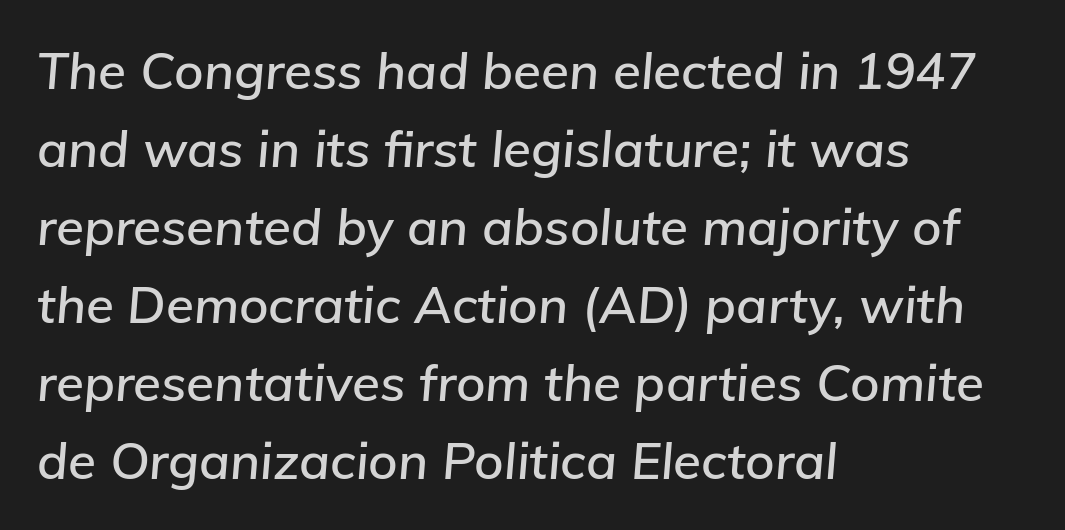
The image shows 51 px text type, italic (leaning right); set left-aligned, normal line spacing (1.53x), normal letter spacing, not underlined; low stroke contrast and a medium x-height.
